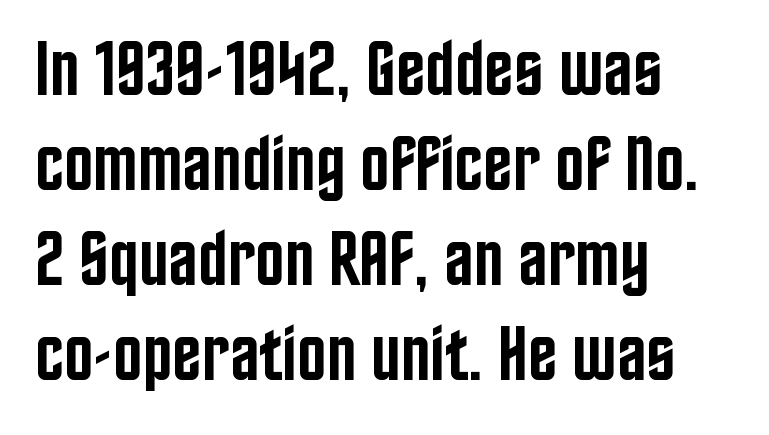
{"serif": "no", "italic": "no", "bold": "semi", "weight": "semibold", "width": "condensed", "stroke_contrast": "low", "x_height": "large", "monospaced": "no", "underline": "no", "align": "left", "line_spacing_ratio": 1.22, "letter_spacing": "normal", "letter_spacing_em": 0.0, "glyph_px": 78}
